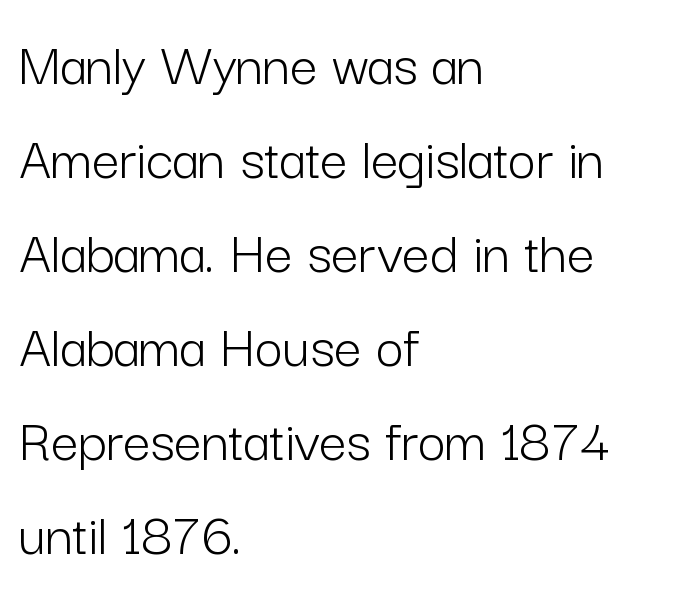
Q: Is the text bold? A: No.
Q: Is the text italic (slanted)? A: No, it is upright.
Q: Is the typeface a serif or a sans-serif typeface? A: Sans-serif.
Q: Is the text underlined? A: No.
Q: How is the paragraph aligned? A: Left-aligned.
Q: Is the spacing between letters normal or unusually wide? A: Normal.
Q: Is the spacing between lines tight, normal or loose? A: Normal.
Q: Width (condensed, normal, or wide)? A: Normal.
Q: Stroke contrast? A: Low.
Q: x-height? A: Medium.
Q: Monospaced? A: No.
